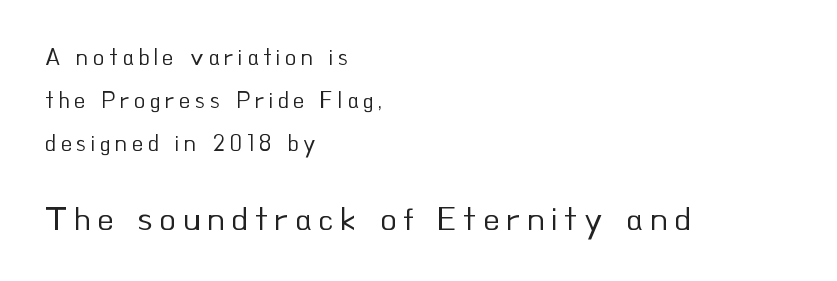
The passage shown is not bold in any degree. Small over large — that's the arrangement of the two blocks here. These lines are set flush left with a ragged right edge. Glance below the letters and you will spot only blank space.
